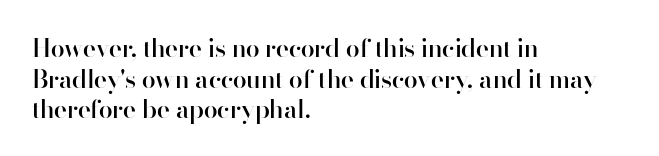
{"italic": "no", "bold": "semi", "underline": "no", "align": "left", "line_spacing_ratio": 1.23, "letter_spacing": "normal", "letter_spacing_em": 0.0, "glyph_px": 25}
